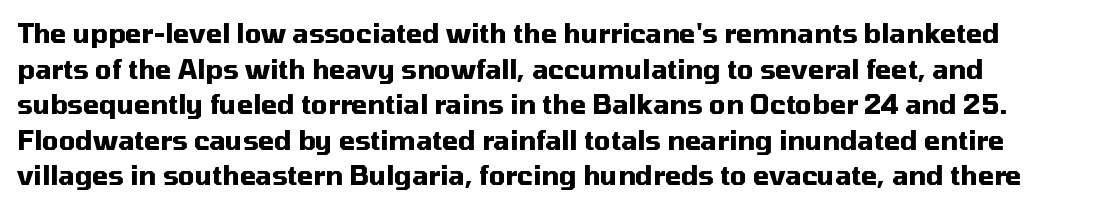
The image shows 26 px bold type, upright; set normal line spacing (1.37x), normal letter spacing, not underlined.
